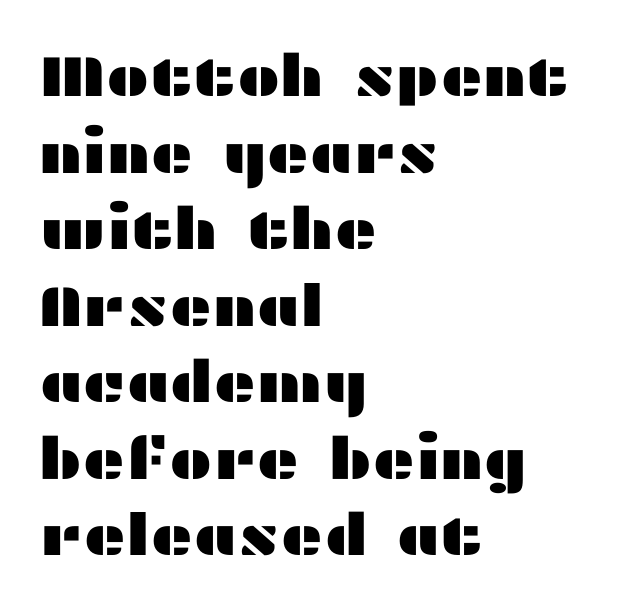
{"serif": "no", "italic": "no", "width": "wide", "stroke_contrast": "medium", "x_height": "medium", "monospaced": "no", "underline": "no", "align": "left", "line_spacing": "normal", "line_spacing_ratio": 1.32, "letter_spacing": "normal", "letter_spacing_em": 0.0, "glyph_px": 58}
